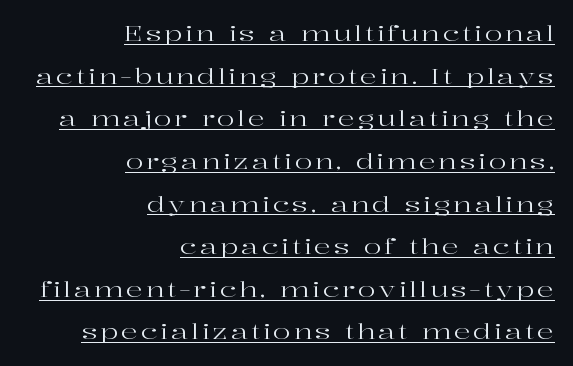
{"italic": "no", "bold": "no", "underline": "yes", "align": "right", "line_spacing": "loose", "line_spacing_ratio": 2.03, "glyph_px": 21}
